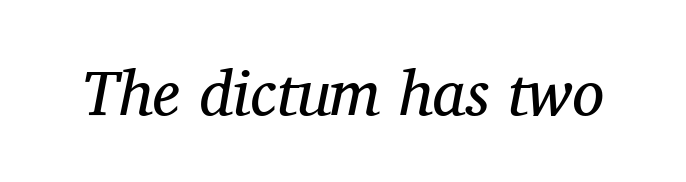
The image shows 64 px regular-weight serif type, italic (leaning right); set normal letter spacing, not underlined; medium stroke contrast and a medium x-height.
